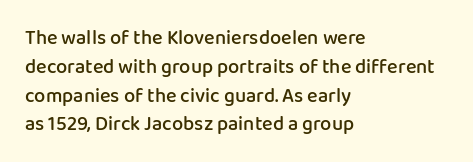
{"italic": "no", "bold": "semi", "underline": "no", "align": "left", "line_spacing": "normal", "line_spacing_ratio": 1.44, "letter_spacing": "normal", "letter_spacing_em": 0.0, "glyph_px": 20}
